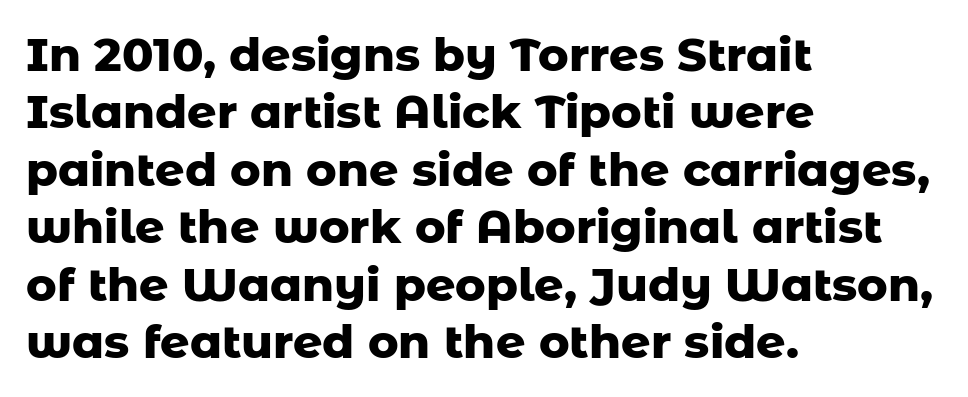
{"serif": "no", "italic": "no", "bold": "yes", "weight": "heavy", "width": "normal", "stroke_contrast": "low", "x_height": "medium", "monospaced": "no", "underline": "no", "align": "left", "line_spacing": "normal", "line_spacing_ratio": 1.25, "letter_spacing": "normal", "letter_spacing_em": 0.0, "glyph_px": 46}
